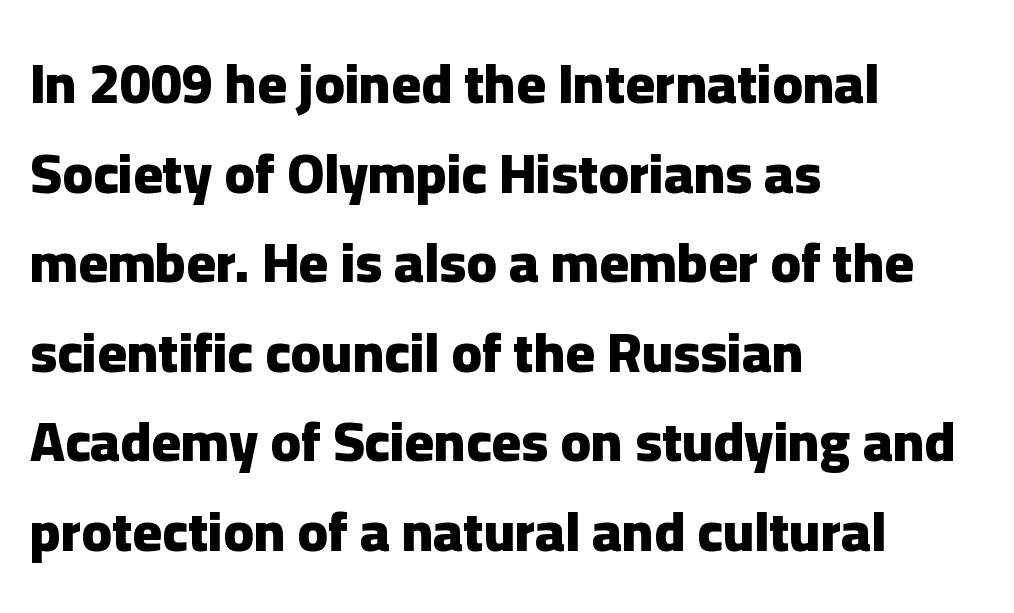
The image shows 56 px heavy sans-serif type, upright; set left-aligned, normal line spacing (1.6x), normal letter spacing, not underlined; low stroke contrast and a medium x-height.
